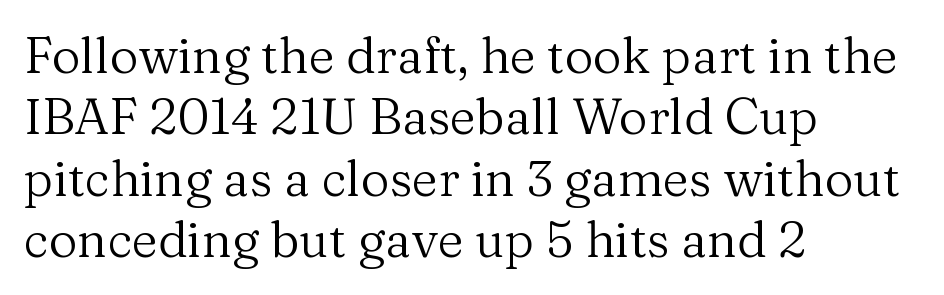
{"serif": "yes", "italic": "no", "bold": "no", "weight": "regular", "width": "normal", "stroke_contrast": "medium", "x_height": "medium", "monospaced": "no", "underline": "no", "align": "left", "line_spacing_ratio": 1.23, "letter_spacing": "normal", "letter_spacing_em": 0.0, "glyph_px": 50}
